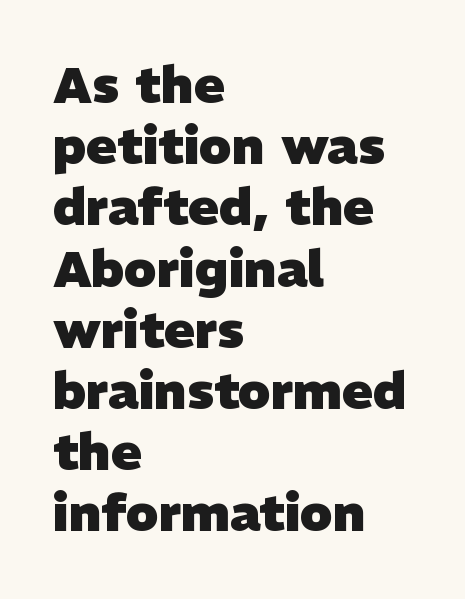
Q: Is the text bold? A: Yes.
Q: Is the typeface a serif or a sans-serif typeface? A: Sans-serif.
Q: Is the text underlined? A: No.
Q: How is the paragraph aligned? A: Left-aligned.
Q: Is the spacing between letters normal or unusually wide? A: Normal.
Q: Width (condensed, normal, or wide)? A: Normal.
Q: Stroke contrast? A: Low.
Q: x-height? A: Medium.
Q: Monospaced? A: No.
